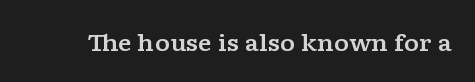
Q: Is the text italic (slanted)? A: No, it is upright.
Q: Is the text underlined? A: No.
Q: Is the spacing between letters normal or unusually wide? A: Normal.
